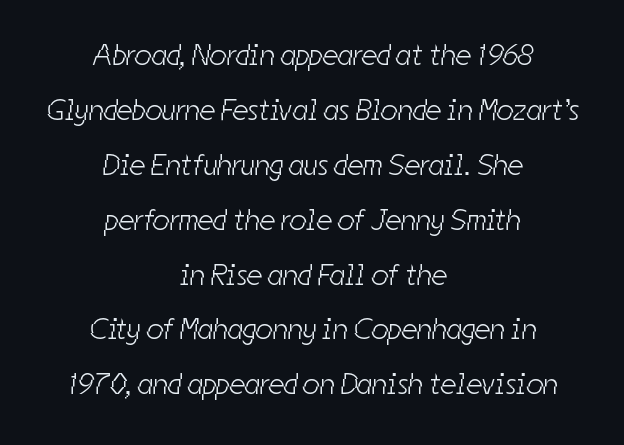
The image shows 30 px light, condensed sans-serif type; set centered, line spacing 1.83x, normal letter spacing, not underlined; low stroke contrast and a medium x-height.
